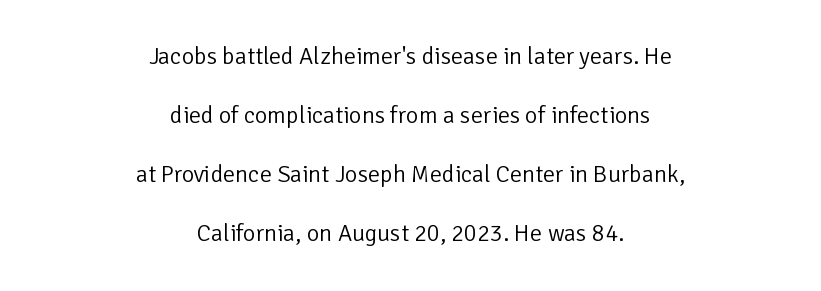
The image shows 24 px text type, upright; set centered, loose line spacing (2.46x), normal letter spacing, not underlined.
